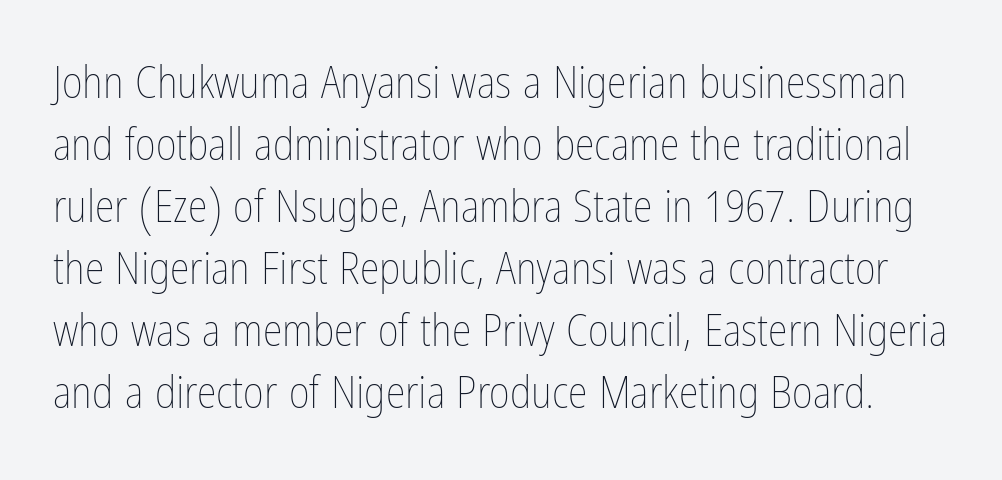
Q: Is the text bold? A: No.
Q: Is the text italic (slanted)? A: No, it is upright.
Q: Is the text underlined? A: No.
Q: Is the spacing between letters normal or unusually wide? A: Normal.
Q: Is the spacing between lines tight, normal or loose? A: Normal.
Q: Width (condensed, normal, or wide)? A: Condensed.
Q: Stroke contrast? A: Low.
Q: x-height? A: Medium.
Q: Monospaced? A: No.
